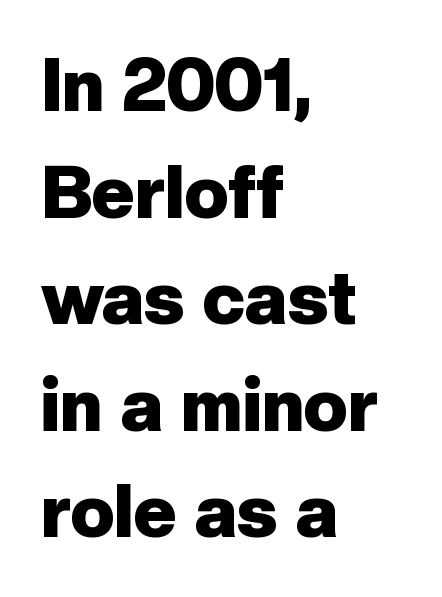
The image shows 73 px heavy sans-serif type, upright; set left-aligned, normal line spacing (1.46x), normal letter spacing, not underlined; low stroke contrast and a medium x-height.
